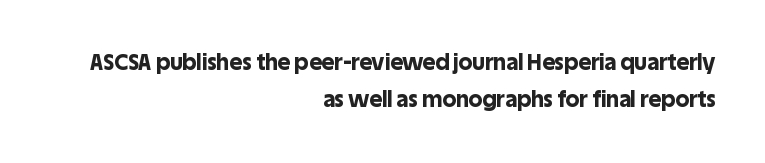
Is the letter spacing exaggerated? No — it looks like the ordinary default. Posture: vertical. The rendering uses a bold face; every stroke is thick and dark. Does the leading feel generous? No, just average.
